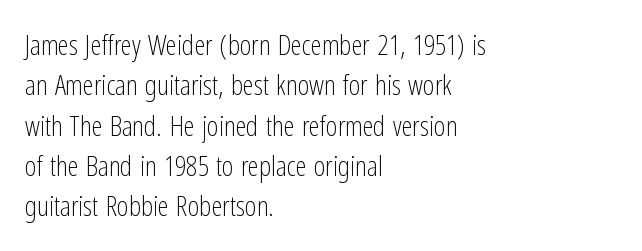
Ascenders rise straight up at ninety degrees. Horizontally, the lines are justified to the leading edge only. The passage shown is typed in a proportional face where columns would drift. Rows of type keep a routine distance in the vertical direction.
